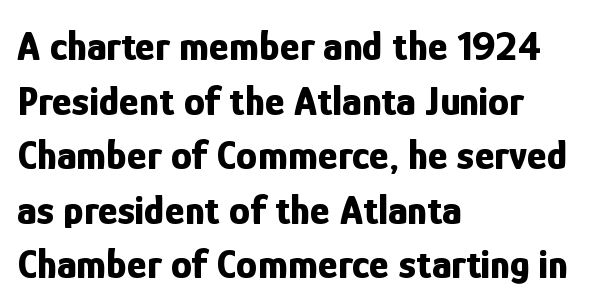
{"serif": "no", "italic": "no", "bold": "yes", "weight": "bold", "width": "condensed", "stroke_contrast": "low", "x_height": "medium", "monospaced": "no", "underline": "no", "align": "left", "line_spacing": "normal", "line_spacing_ratio": 1.3, "letter_spacing": "normal", "letter_spacing_em": 0.0, "glyph_px": 42}
